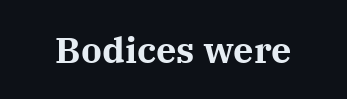
The glyphs are unaccompanied by any horizontal stroke below them. Stroke terminals: seriffed. This is roman type, the default non-slanted kind. The strokes are fattened all the way to bold. Do the characters align in a grid? No, the font is proportional. Tracking value appears to be zero — textbook default spacing.
